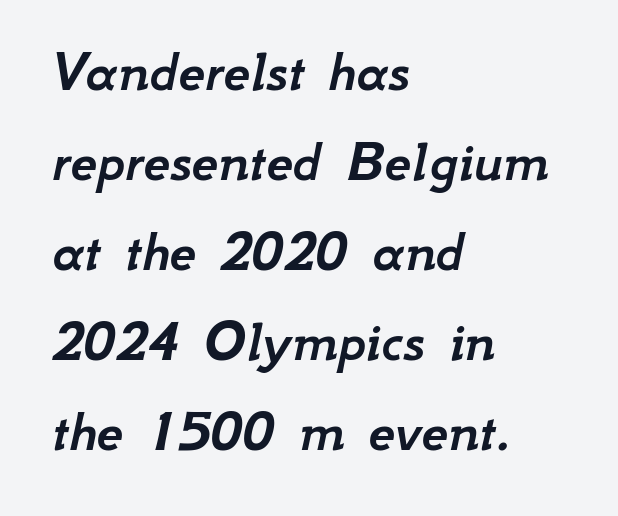
Q: Is the text italic (slanted)? A: Yes, it leans right by about 12 degrees.
Q: Is the text underlined? A: No.
Q: How is the paragraph aligned? A: Left-aligned.
Q: Is the spacing between letters normal or unusually wide? A: Normal.
Q: Is the spacing between lines tight, normal or loose? A: Normal.
Q: Width (condensed, normal, or wide)? A: Normal.
Q: Stroke contrast? A: Low.
Q: x-height? A: Small.
Q: Monospaced? A: No.
